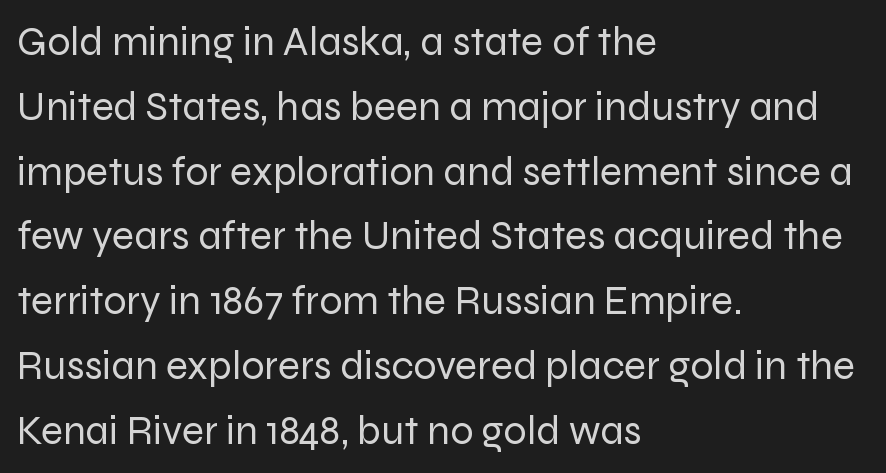
Q: Is the text bold? A: No.
Q: Is the text italic (slanted)? A: No, it is upright.
Q: Is the typeface a serif or a sans-serif typeface? A: Sans-serif.
Q: Is the text underlined? A: No.
Q: How is the paragraph aligned? A: Left-aligned.
Q: Is the spacing between letters normal or unusually wide? A: Normal.
Q: Is the spacing between lines tight, normal or loose? A: Normal.
Q: Width (condensed, normal, or wide)? A: Normal.
Q: Stroke contrast? A: Low.
Q: x-height? A: Medium.
Q: Monospaced? A: No.
